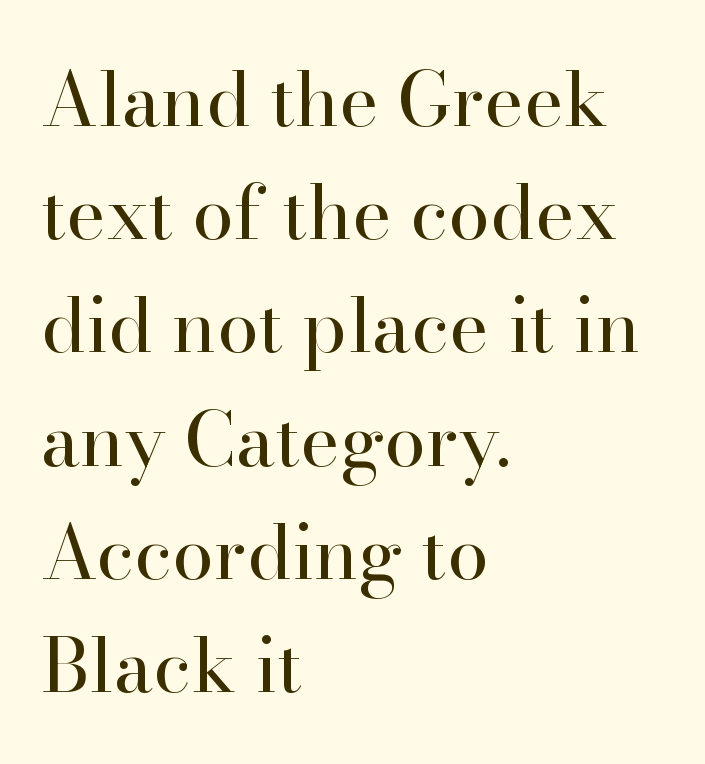
Q: Is the text bold? A: No.
Q: Is the text italic (slanted)? A: No, it is upright.
Q: Is the typeface a serif or a sans-serif typeface? A: Serif.
Q: Is the text underlined? A: No.
Q: How is the paragraph aligned? A: Left-aligned.
Q: Is the spacing between letters normal or unusually wide? A: Normal.
Q: Is the spacing between lines tight, normal or loose? A: Normal.
Q: Width (condensed, normal, or wide)? A: Normal.
Q: Stroke contrast? A: High.
Q: x-height? A: Small.
Q: Monospaced? A: No.
